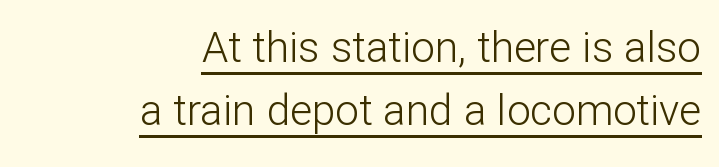
These lines are composed in type without serifs. Summary of vertical rhythm: regular, with standard interline spacing. Is the letter spacing exaggerated? No — it looks like the ordinary default. This sample is right-justified, so line beginnings fall wherever the words allow.
